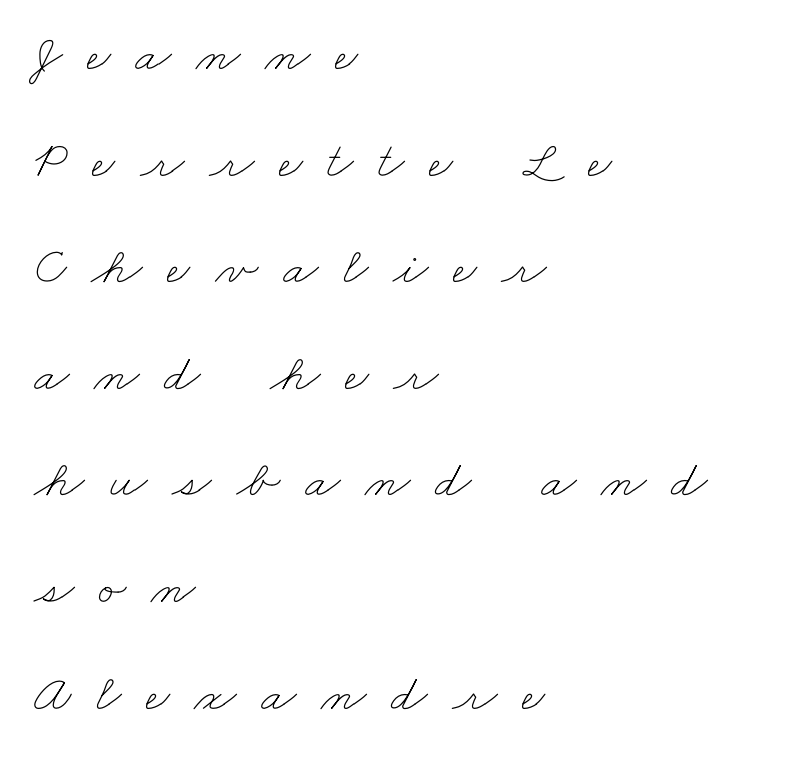
{"bold": "no", "weight": "thin", "width": "wide", "stroke_contrast": "low", "x_height": "small", "monospaced": "no", "underline": "no", "align": "left", "line_spacing": "loose", "line_spacing_ratio": 2.05, "letter_spacing": "wide", "letter_spacing_em": 0.47, "glyph_px": 52}
